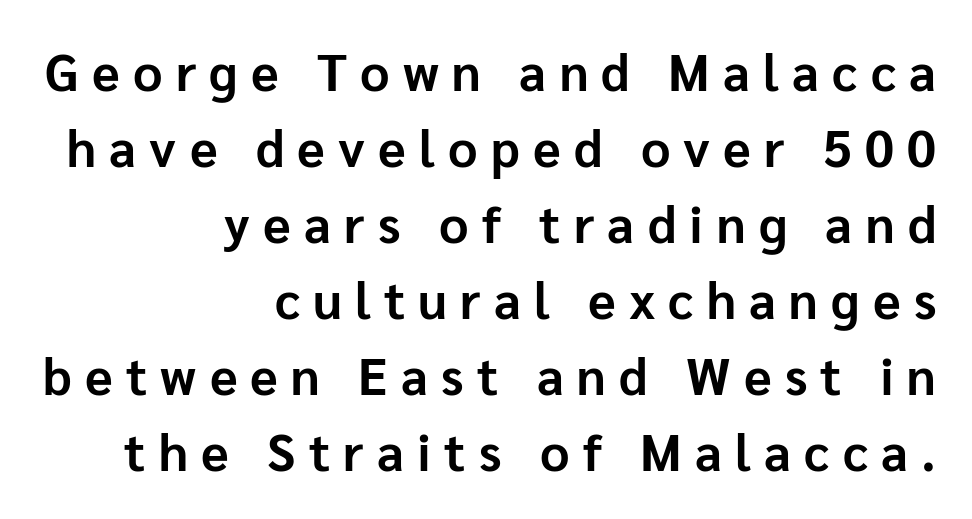
The image shows 51 px bold sans-serif type, upright; set right-aligned, normal line spacing (1.49x), unusually wide letter spacing (+0.26 em), not underlined; low stroke contrast and a medium x-height.
